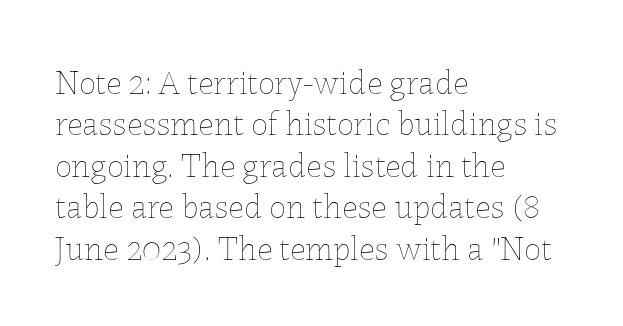
The image shows 34 px thin type, upright; set left-aligned, line spacing 1.22x, normal letter spacing, not underlined; low stroke contrast and a medium x-height.
